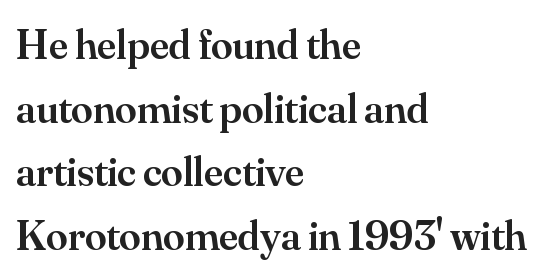
Underlining? Definitely not there. Rendered with straight, roman letterforms. These lines are rendered in a variable-pitch font. Vertical spacing — default. Here the glyphs are tracked normally, forming tight word shapes.
